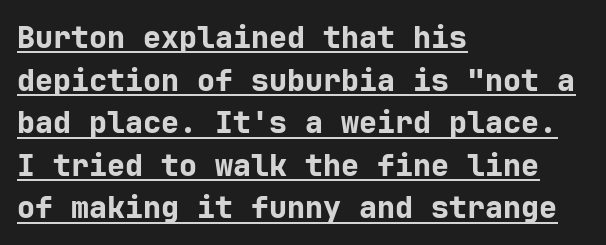
Honestly, the letter spacing is just normal — you wouldn't notice it. Regular leading. Every character sits straight up, as roman type does. Alignment: flush left.
